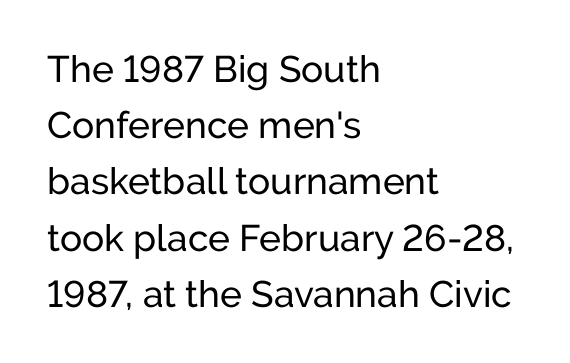
The image shows 37 px regular-weight sans-serif type, upright; set left-aligned, normal line spacing (1.52x), normal letter spacing, not underlined; low stroke contrast and a medium x-height.
